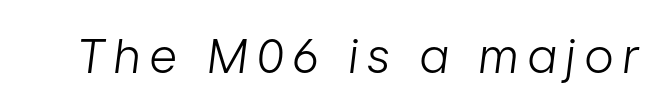
Q: Is the text bold? A: No.
Q: Is the text italic (slanted)? A: Yes, it leans right by about 7 degrees.
Q: Is the text underlined? A: No.
Q: Is the spacing between letters normal or unusually wide? A: Unusually wide.
Q: Width (condensed, normal, or wide)? A: Condensed.
Q: Stroke contrast? A: Low.
Q: x-height? A: Medium.
Q: Monospaced? A: No.
